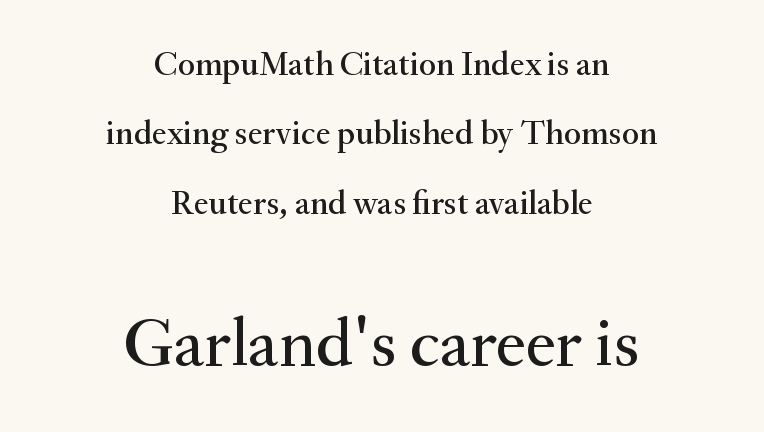
Decoration check: the copy has no underline. Both edges are ragged and mirror each other, which tells us the setting is centered. Notice the wide empty band between every row — that's loose leading. Vertical strokes here are truly vertical. These lines are rendered in a variable-pitch font.
